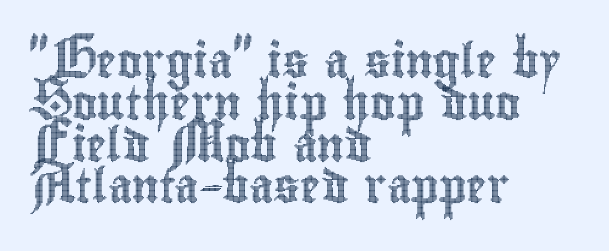
The image shows 34 px condensed type, upright; set left-aligned, line spacing 1.23x, normal letter spacing, not underlined; a small x-height.
